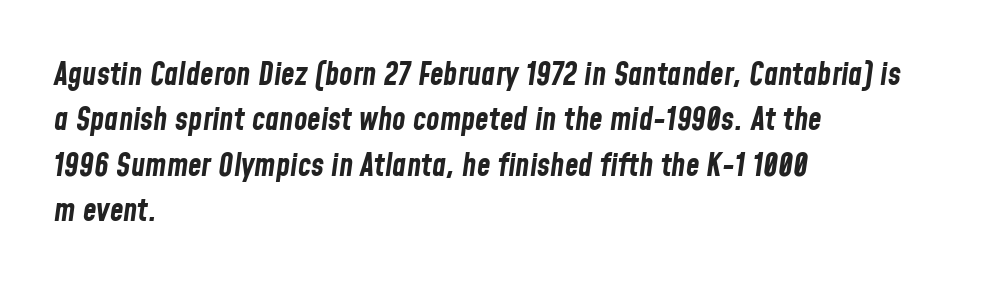
Q: Is the text bold? A: Yes.
Q: Is the text italic (slanted)? A: Yes, it leans right by about 8 degrees.
Q: Is the text underlined? A: No.
Q: How is the paragraph aligned? A: Left-aligned.
Q: Is the spacing between letters normal or unusually wide? A: Normal.
Q: Is the spacing between lines tight, normal or loose? A: Normal.
Q: Width (condensed, normal, or wide)? A: Condensed.
Q: Stroke contrast? A: Low.
Q: x-height? A: Medium.
Q: Monospaced? A: No.
